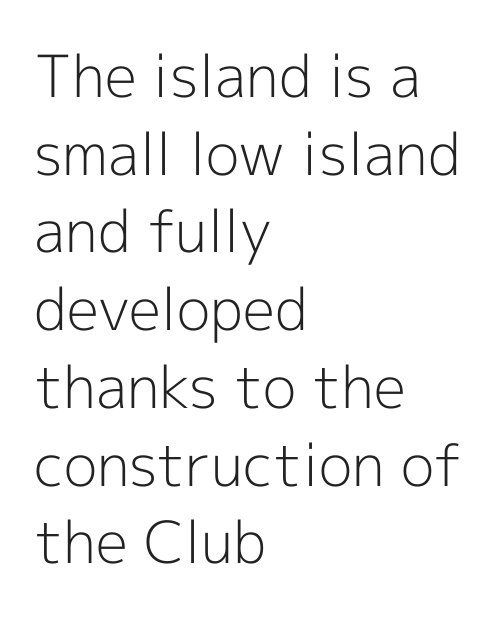
The image shows 58 px light sans-serif type, upright; set left-aligned, normal line spacing (1.34x), normal letter spacing, not underlined; a medium x-height.
